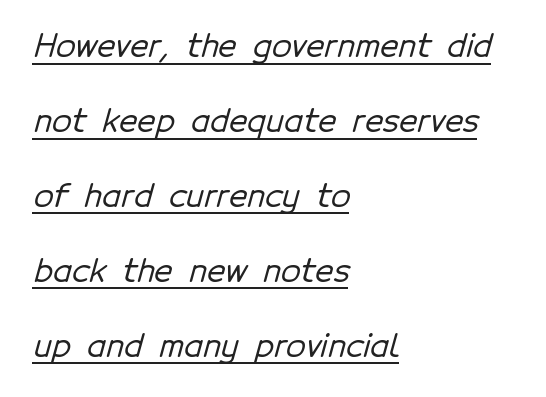
Here the glyphs are tracked normally, forming tight word shapes. Line beginnings align vertically; line endings do not. A rule runs beneath these lines of type. The rendering uses natural spacing where letterforms have individual widths. Baseline-to-baseline distance is far greater than the letter height.
